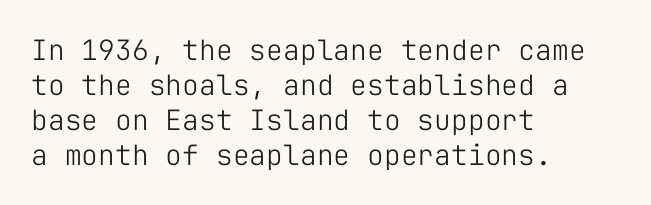
The image shows 28 px light sans-serif type, upright, monospaced; set left-aligned, normal line spacing (1.25x), normal letter spacing, not underlined; low stroke contrast and a medium x-height.
